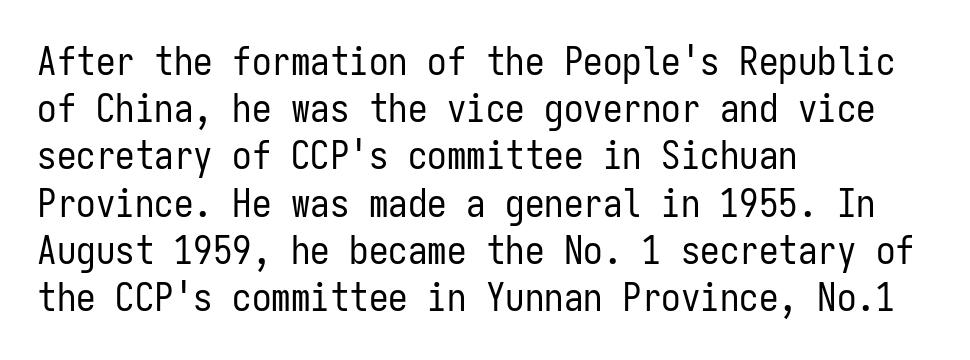
The image shows 39 px regular-weight, condensed sans-serif type, upright, monospaced; set left-aligned, line spacing 1.21x, normal letter spacing, not underlined; low stroke contrast and a medium x-height.
